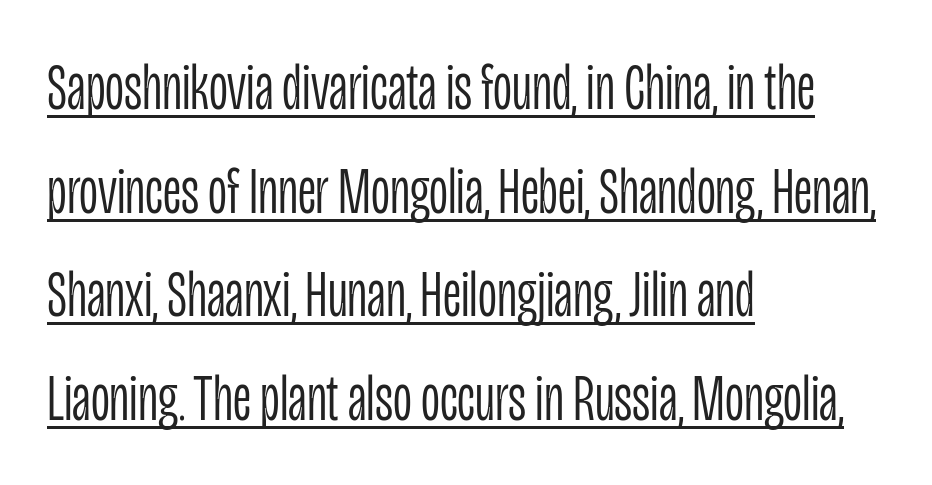
This sample keeps an unexceptional amount of space between lines. The paragraph has a hard left edge and a soft right edge. The rendering uses natural spacing where letterforms have individual widths. Inter-character spacing is left at the font's built-in metrics. The letters carry no serifs — their stems end cleanly without finishing strokes. The lettering stays uniformly vertical, giving the passage a roman look.
